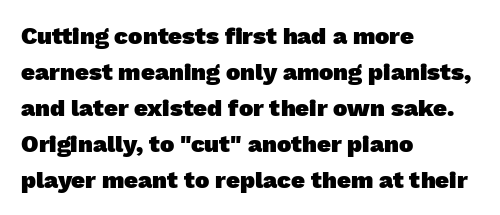
{"bold": "yes", "underline": "no", "align": "left", "line_spacing": "normal", "line_spacing_ratio": 1.5, "letter_spacing": "normal", "letter_spacing_em": 0.0, "glyph_px": 24}
